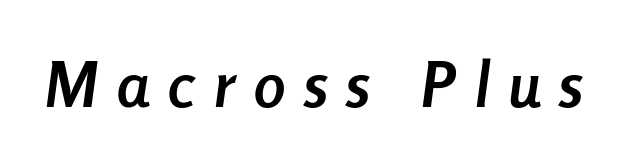
The image shows 63 px semibold, condensed type, italic (leaning right); set unusually wide letter spacing (+0.3 em), not underlined; low stroke contrast and a medium x-height.
